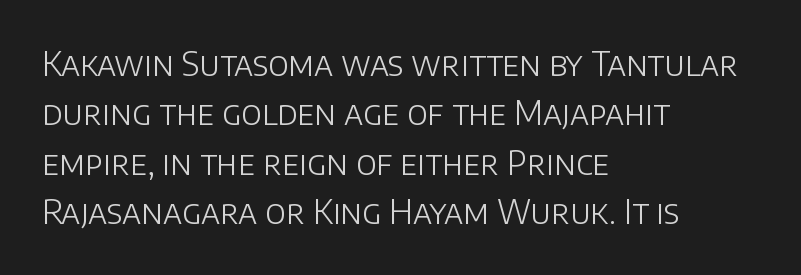
{"serif": "no", "italic": "no", "bold": "no", "weight": "light", "width": "normal", "stroke_contrast": "low", "x_height": "large", "monospaced": "no", "underline": "no", "align": "left", "line_spacing": "normal", "line_spacing_ratio": 1.5, "letter_spacing": "normal", "letter_spacing_em": 0.0, "glyph_px": 33}
